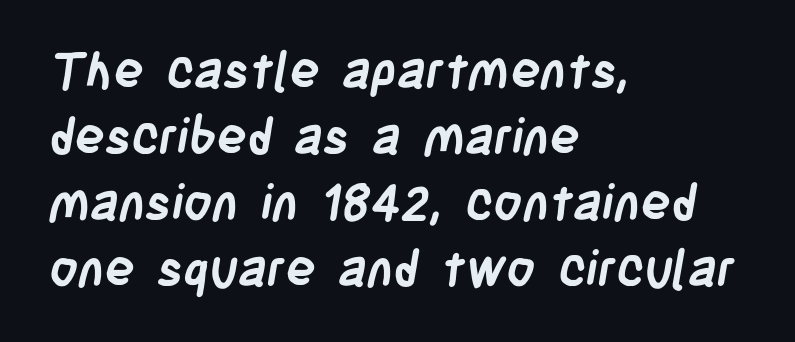
Q: Is the text bold? A: Yes.
Q: Is the typeface a serif or a sans-serif typeface? A: Sans-serif.
Q: Is the text underlined? A: No.
Q: How is the paragraph aligned? A: Left-aligned.
Q: Is the spacing between letters normal or unusually wide? A: Normal.
Q: Is the spacing between lines tight, normal or loose? A: Normal.
Q: Width (condensed, normal, or wide)? A: Condensed.
Q: Stroke contrast? A: Low.
Q: x-height? A: Large.
Q: Monospaced? A: No.
